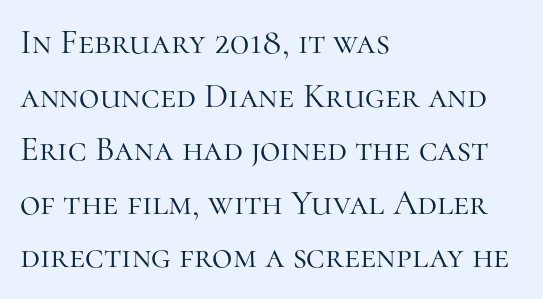
The image shows 35 px light serif type, upright; set left-aligned, normal line spacing (1.53x), normal letter spacing, not underlined; high stroke contrast and a medium x-height.
